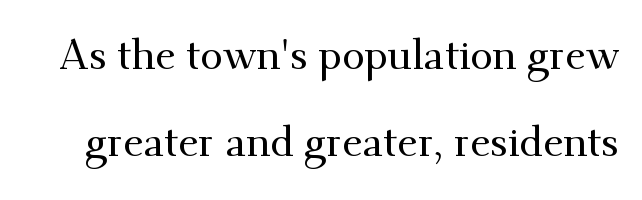
{"serif": "yes", "italic": "no", "width": "normal", "stroke_contrast": "medium", "x_height": "small", "monospaced": "no", "underline": "no", "line_spacing": "loose", "line_spacing_ratio": 2.12, "letter_spacing": "normal", "letter_spacing_em": 0.0, "glyph_px": 41}
